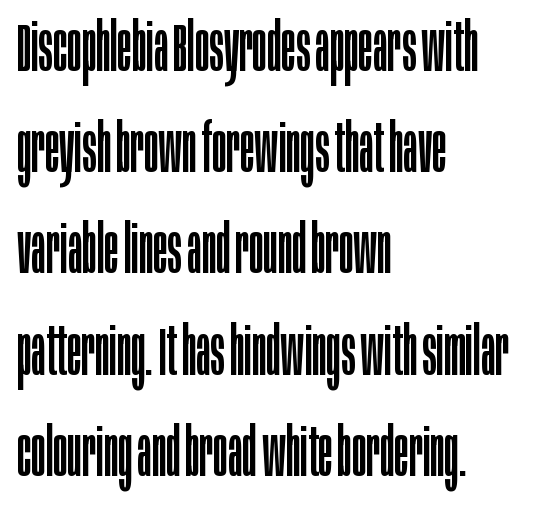
{"serif": "no", "italic": "no", "bold": "no", "weight": "regular", "width": "condensed", "stroke_contrast": "low", "x_height": "large", "monospaced": "no", "underline": "no", "align": "left", "line_spacing": "normal", "line_spacing_ratio": 1.51, "letter_spacing": "normal", "letter_spacing_em": 0.0, "glyph_px": 67}
